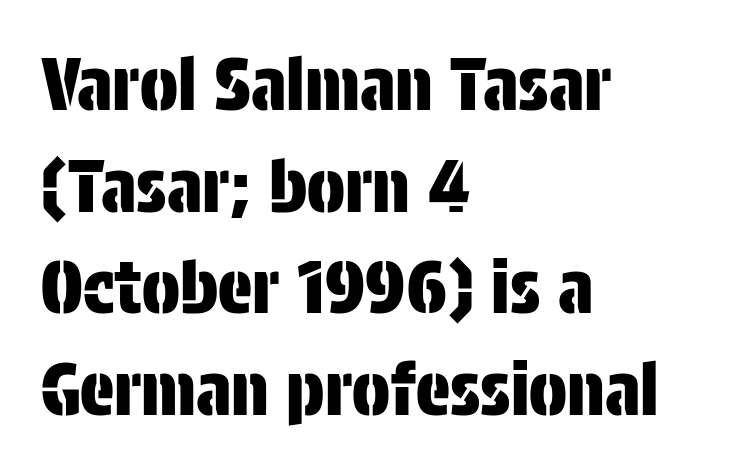
Q: Is the text italic (slanted)? A: No, it is upright.
Q: Is the typeface a serif or a sans-serif typeface? A: Sans-serif.
Q: Is the text underlined? A: No.
Q: How is the paragraph aligned? A: Left-aligned.
Q: Is the spacing between letters normal or unusually wide? A: Normal.
Q: Is the spacing between lines tight, normal or loose? A: Normal.
Q: Width (condensed, normal, or wide)? A: Condensed.
Q: Stroke contrast? A: Low.
Q: x-height? A: Large.
Q: Monospaced? A: No.
